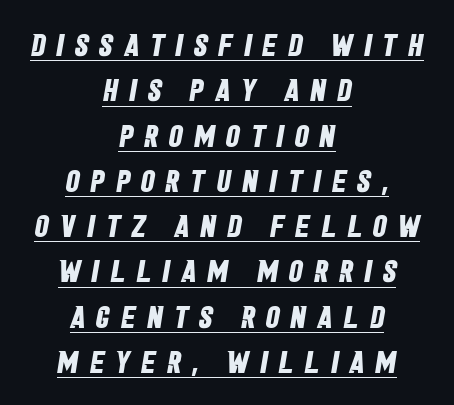
Q: Is the text bold? A: Yes.
Q: Is the typeface a serif or a sans-serif typeface? A: Sans-serif.
Q: Is the text underlined? A: Yes.
Q: How is the paragraph aligned? A: Centered.
Q: Is the spacing between letters normal or unusually wide? A: Unusually wide.
Q: Is the spacing between lines tight, normal or loose? A: Normal.
Q: Width (condensed, normal, or wide)? A: Condensed.
Q: Stroke contrast? A: Low.
Q: x-height? A: Large.
Q: Monospaced? A: No.
